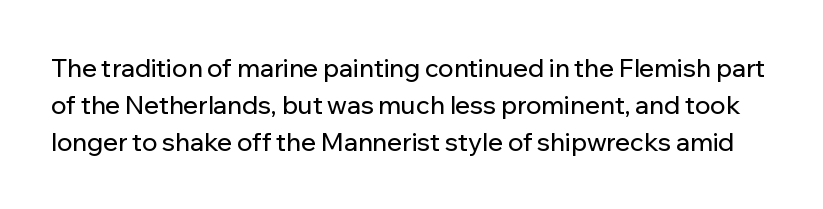
The image shows 25 px text type, upright; set normal line spacing (1.48x), normal letter spacing, not underlined.
